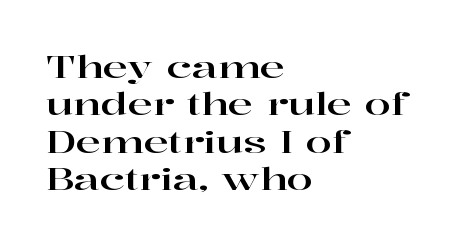
{"serif": "yes", "italic": "no", "width": "wide", "stroke_contrast": "high", "x_height": "medium", "monospaced": "no", "underline": "no", "align": "left", "line_spacing": "normal", "line_spacing_ratio": 1.25, "letter_spacing": "normal", "letter_spacing_em": 0.0, "glyph_px": 30}
